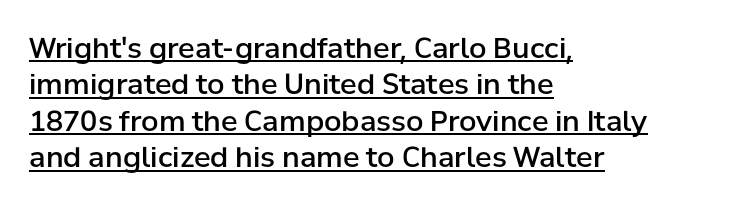
Q: Is the text bold? A: Semi-bold.
Q: Is the text italic (slanted)? A: No, it is upright.
Q: Is the typeface a serif or a sans-serif typeface? A: Sans-serif.
Q: Is the text underlined? A: Yes.
Q: How is the paragraph aligned? A: Left-aligned.
Q: Is the spacing between letters normal or unusually wide? A: Normal.
Q: Is the spacing between lines tight, normal or loose? A: Normal.
Q: Width (condensed, normal, or wide)? A: Normal.
Q: Stroke contrast? A: Low.
Q: x-height? A: Medium.
Q: Monospaced? A: No.
